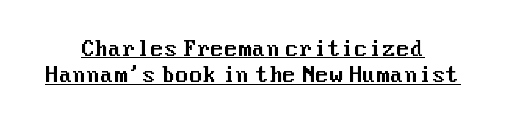
Q: Is the text italic (slanted)? A: No, it is upright.
Q: Is the text underlined? A: Yes.
Q: How is the paragraph aligned? A: Centered.
Q: Is the spacing between letters normal or unusually wide? A: Normal.
Q: Is the spacing between lines tight, normal or loose? A: Normal.
